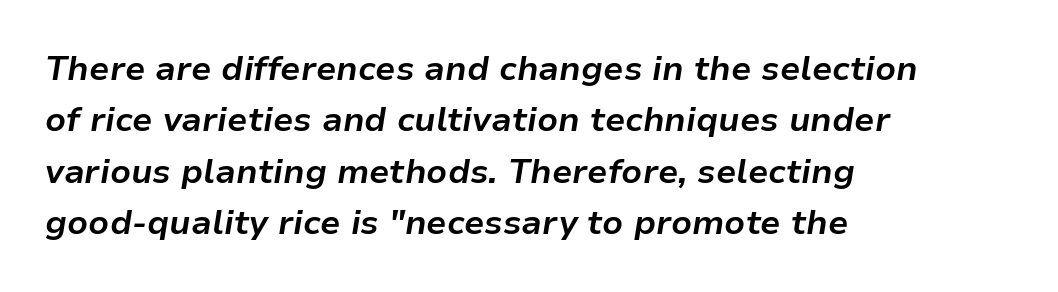
The typography opts for an oblique posture over an upright one. One-word summary of the alignment: left. On the weight axis this lands at bold, roughly 700. Descenders are the only things crossing below the line. Letter spacing: default. Note the varied advance widths — an 'i' is clearly narrower than an 'm'.
